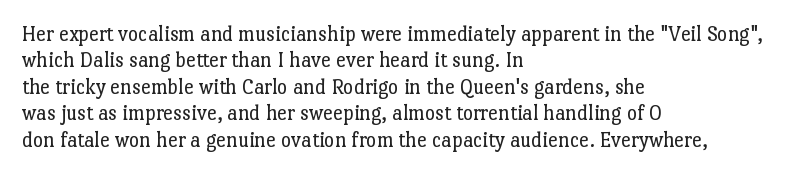
{"italic": "no", "bold": "no", "underline": "no", "align": "left", "line_spacing_ratio": 1.2, "letter_spacing": "normal", "letter_spacing_em": 0.0, "glyph_px": 22}
